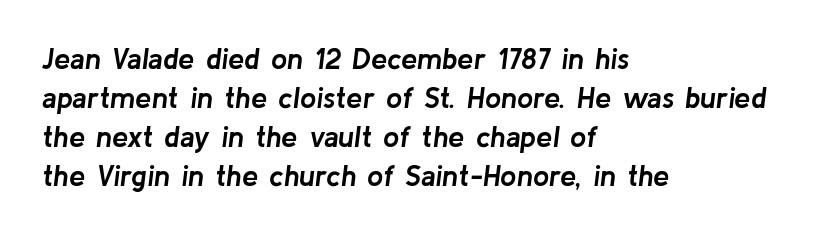
{"italic": "yes", "lean": "right", "slant_degrees": 8, "bold": "yes", "weight": "semibold", "width": "normal", "stroke_contrast": "low", "x_height": "medium", "monospaced": "no", "underline": "no", "align": "left", "line_spacing": "normal", "line_spacing_ratio": 1.35, "letter_spacing": "normal", "letter_spacing_em": 0.0, "glyph_px": 29}
